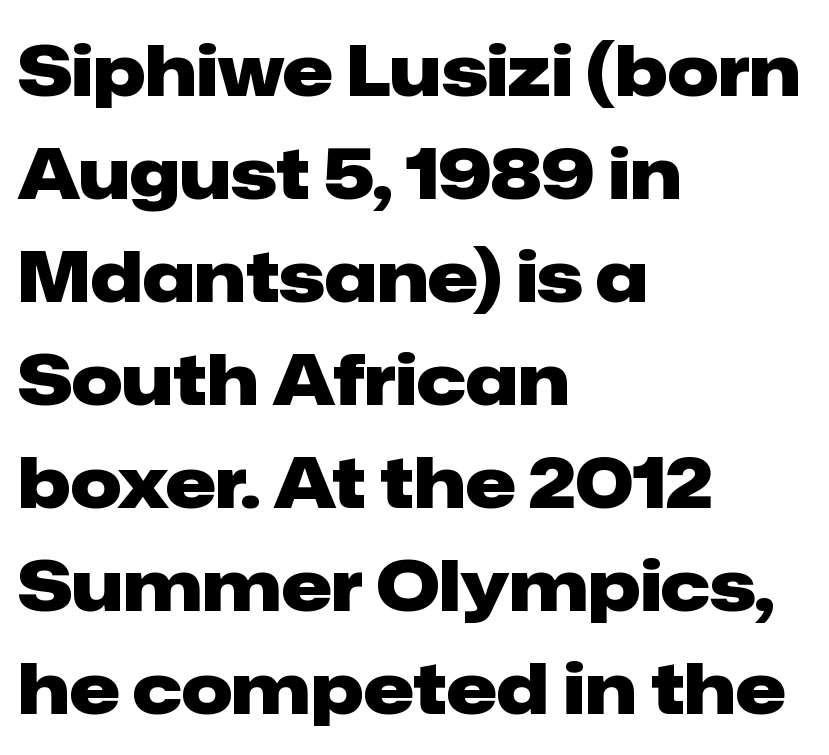
Q: Is the text bold? A: Yes.
Q: Is the text italic (slanted)? A: No, it is upright.
Q: Is the typeface a serif or a sans-serif typeface? A: Sans-serif.
Q: Is the text underlined? A: No.
Q: How is the paragraph aligned? A: Left-aligned.
Q: Is the spacing between letters normal or unusually wide? A: Normal.
Q: Is the spacing between lines tight, normal or loose? A: Normal.
Q: Width (condensed, normal, or wide)? A: Normal.
Q: Stroke contrast? A: Low.
Q: x-height? A: Medium.
Q: Monospaced? A: No.
